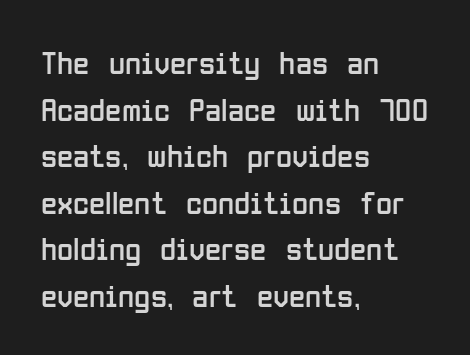
Regular leading. Every row of glyphs begins at an identical x-position on the left. Each row of text sits above clean, open space. This sample uses plain, unmodified letter spacing.
